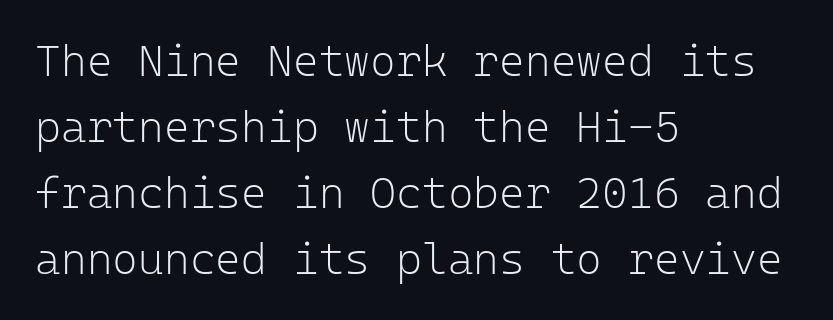
{"serif": "no", "italic": "no", "bold": "no", "weight": "light", "width": "normal", "stroke_contrast": "low", "x_height": "medium", "monospaced": "yes", "underline": "no", "align": "left", "line_spacing": "normal", "line_spacing_ratio": 1.5, "letter_spacing": "normal", "letter_spacing_em": 0.0, "glyph_px": 44}
